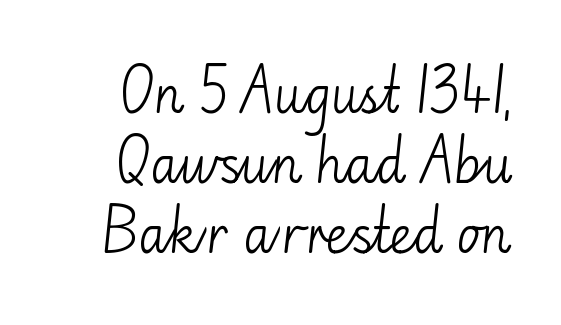
Q: Is the text bold? A: No.
Q: Is the text italic (slanted)? A: Yes.
Q: Is the typeface a serif or a sans-serif typeface? A: Sans-serif.
Q: Is the text underlined? A: No.
Q: Is the spacing between letters normal or unusually wide? A: Normal.
Q: Is the spacing between lines tight, normal or loose? A: Normal.
Q: Width (condensed, normal, or wide)? A: Normal.
Q: Stroke contrast? A: Low.
Q: x-height? A: Small.
Q: Monospaced? A: No.
